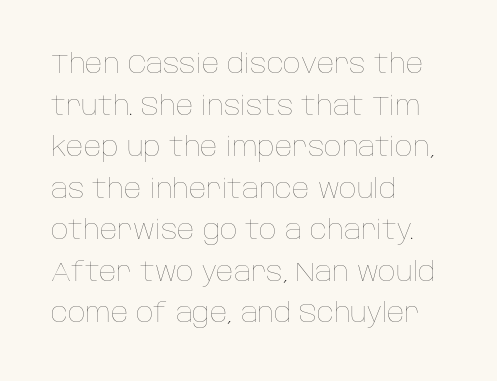
Q: Is the text bold? A: No.
Q: Is the text italic (slanted)? A: No, it is upright.
Q: Is the text underlined? A: No.
Q: How is the paragraph aligned? A: Left-aligned.
Q: Is the spacing between letters normal or unusually wide? A: Normal.
Q: Is the spacing between lines tight, normal or loose? A: Normal.
